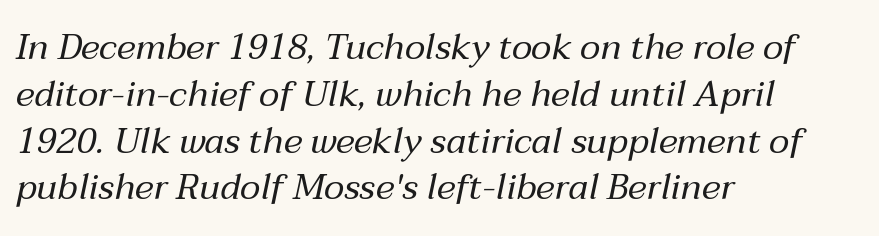
The vertical gap from one line to the next is medium. It's the slanting kind of type. Think standard paragraph weight, or any step lighter than that. Horizontal alignment here is leftward, the default for most running prose. Looks like regular typesetting: each glyph gets only the width it needs.
